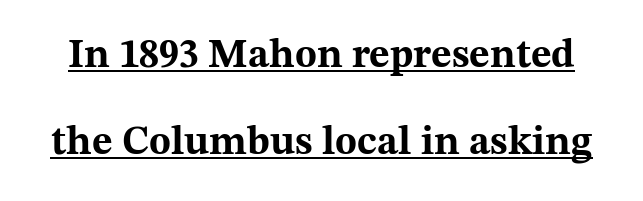
The image shows 40 px bold, wide serif type, upright; set loose line spacing (2.18x), normal letter spacing, underlined; medium stroke contrast and a medium x-height.
